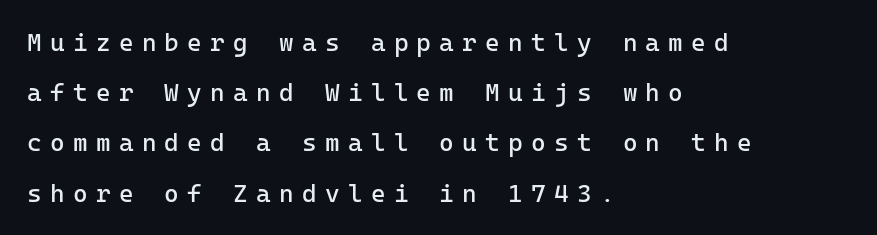
The image shows 25 px text type, upright; set left-aligned, loose line spacing (2.01x), unusually wide letter spacing (+0.33 em), not underlined.
